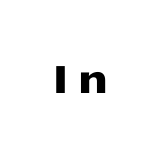
These lines were composed using upright roman letters. Type style note: lacks serifs. The space directly below the letters is spotless. The gaps between neighbouring characters are conspicuously large. Spacing verdict: proportional, widths tailored to each character.
